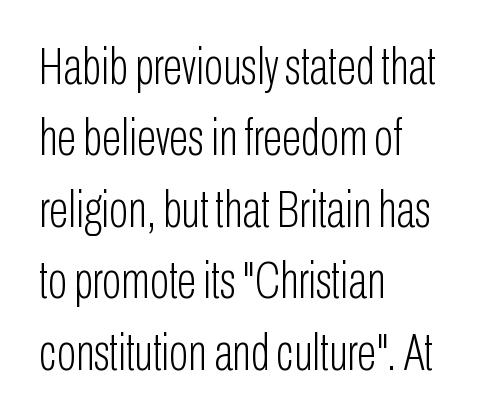
{"serif": "no", "italic": "no", "bold": "no", "weight": "light", "width": "condensed", "stroke_contrast": "low", "x_height": "medium", "monospaced": "no", "underline": "no", "align": "left", "line_spacing": "normal", "line_spacing_ratio": 1.4, "letter_spacing": "normal", "letter_spacing_em": 0.0, "glyph_px": 51}
